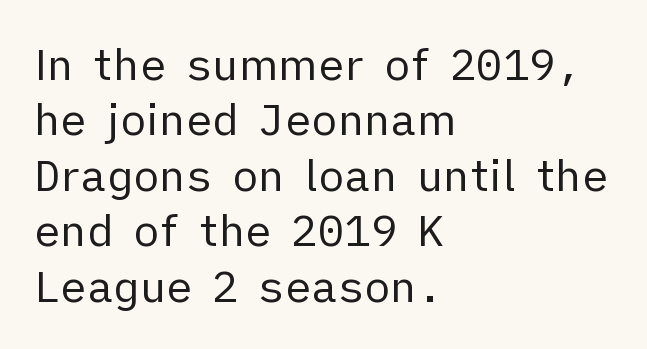
The image shows 44 px regular-weight sans-serif type, upright; set left-aligned, normal line spacing (1.26x), normal letter spacing, not underlined; low stroke contrast and a medium x-height.
